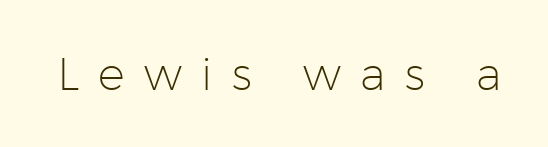
The image shows 45 px light sans-serif type, upright; set unusually wide letter spacing (+0.43 em), not underlined; low stroke contrast and a medium x-height.
